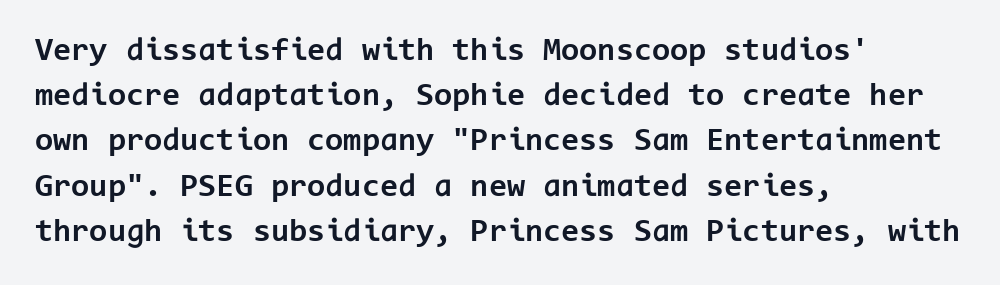
The image shows 33 px bold sans-serif type, upright, monospaced; set left-aligned, normal line spacing (1.37x), normal letter spacing, not underlined; low stroke contrast and a medium x-height.
